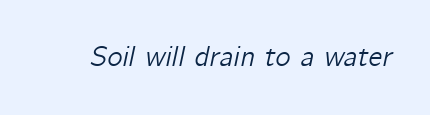
The image shows 29 px text type, italic (leaning right); set normal letter spacing, not underlined; low stroke contrast and a medium x-height.
